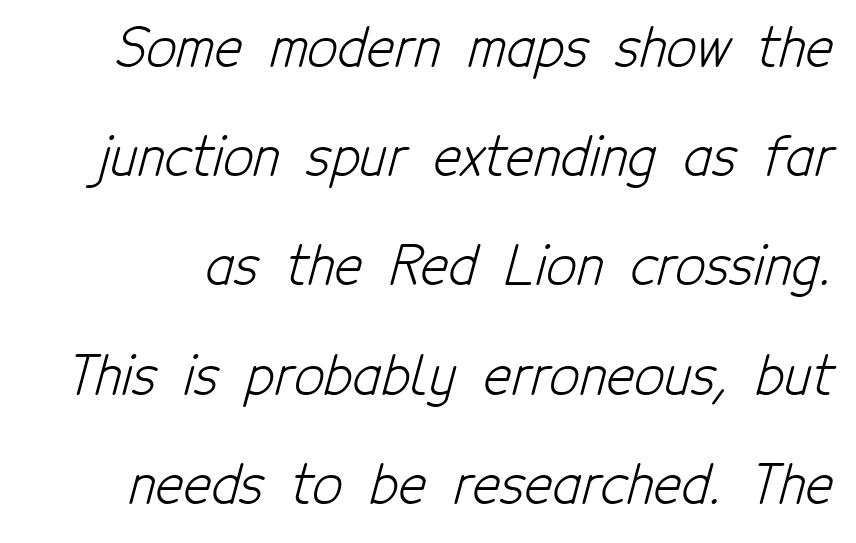
Each letter's strokes conclude bluntly, with no projecting serifs. Regarding leading, the lines here are spaced well apart. You could not count columns in this text — the font is proportionally spaced. Bold? No — there's no thickening of the strokes.
